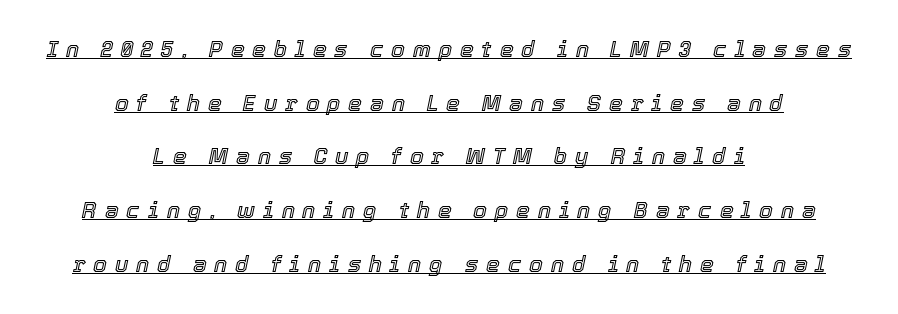
The image shows 22 px text type, italic (leaning right); set centered, loose line spacing (2.44x), unusually wide letter spacing (+0.36 em), underlined.
